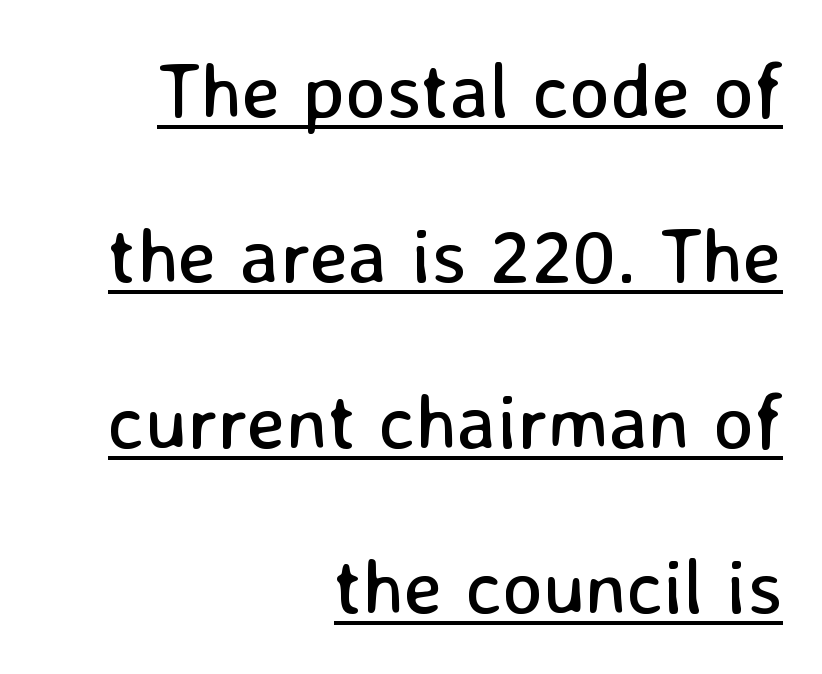
{"serif": "no", "italic": "no", "bold": "no", "weight": "regular", "width": "normal", "stroke_contrast": "low", "x_height": "medium", "monospaced": "no", "underline": "yes", "align": "right", "line_spacing": "loose", "line_spacing_ratio": 2.12, "letter_spacing": "normal", "letter_spacing_em": 0.0, "glyph_px": 78}
